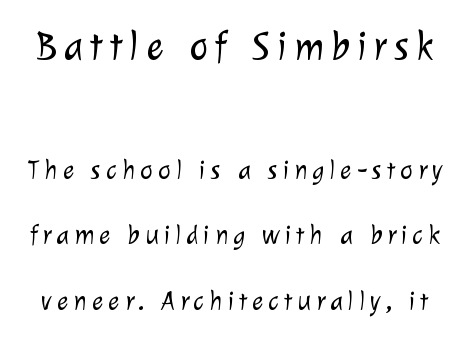
The image shows 40 px light sans-serif type; set loose line spacing (2.44x), not underlined; the first (top) block is 1.48x larger; low stroke contrast and a medium x-height.
